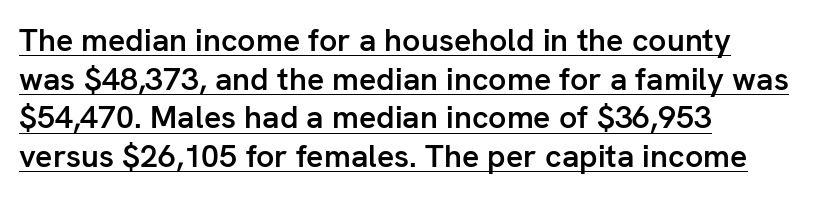
{"serif": "no", "italic": "no", "bold": "semi", "weight": "semibold", "width": "normal", "stroke_contrast": "low", "x_height": "medium", "monospaced": "no", "underline": "yes", "align": "left", "line_spacing_ratio": 1.21, "letter_spacing": "normal", "letter_spacing_em": 0.0, "glyph_px": 32}
